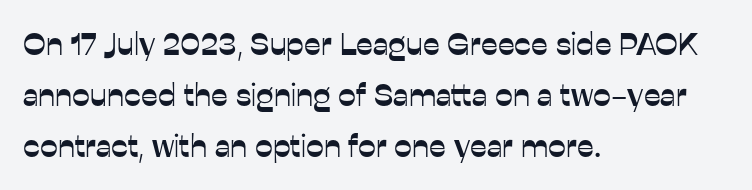
Vertical strokes here are truly vertical. Is this a fixed-width face? No — the glyphs have proportional, varying widths. The string is rendered with underlining switched off. Nothing unusual about the tracking: characters are spaced as the font intends. The setting favours the left margin, as ordinary paragraphs usually do.
